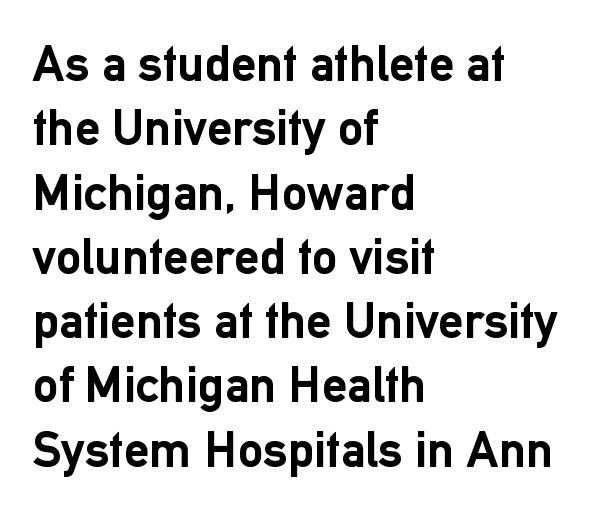
Check under the words: just untouched page. Notice how thick the strokes are: this is what a full bold looks like. Proportional: the letters do not fall into vertical columns. A classic flush-left, rag-right setting is used for this passage.
